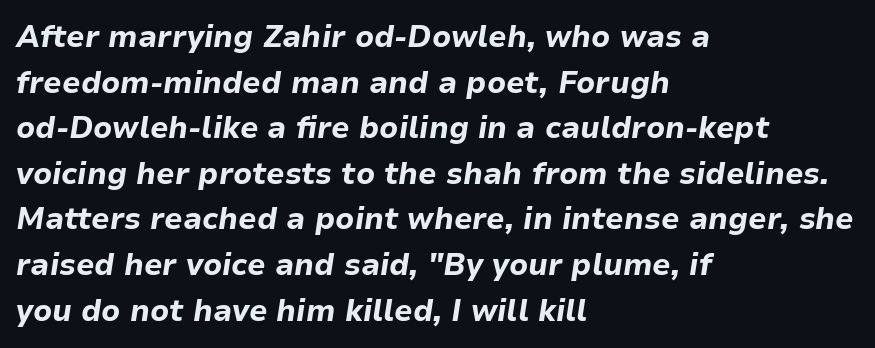
Q: Is the text bold? A: Yes.
Q: Is the text italic (slanted)? A: Yes, it leans right by about 9 degrees.
Q: Is the text underlined? A: No.
Q: How is the paragraph aligned? A: Left-aligned.
Q: Is the spacing between letters normal or unusually wide? A: Normal.
Q: Is the spacing between lines tight, normal or loose? A: Normal.
Q: Width (condensed, normal, or wide)? A: Normal.
Q: Stroke contrast? A: Low.
Q: x-height? A: Medium.
Q: Monospaced? A: No.
